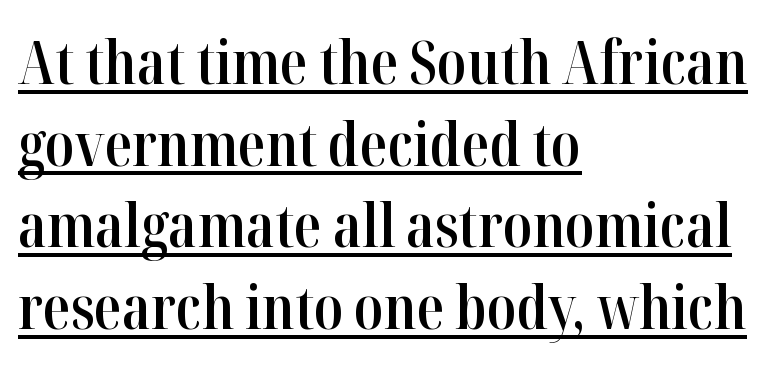
Q: Is the text bold? A: Semi-bold.
Q: Is the text italic (slanted)? A: No, it is upright.
Q: Is the typeface a serif or a sans-serif typeface? A: Serif.
Q: Is the text underlined? A: Yes.
Q: How is the paragraph aligned? A: Left-aligned.
Q: Is the spacing between letters normal or unusually wide? A: Normal.
Q: Is the spacing between lines tight, normal or loose? A: Normal.
Q: Width (condensed, normal, or wide)? A: Condensed.
Q: Stroke contrast? A: High.
Q: x-height? A: Medium.
Q: Monospaced? A: No.
